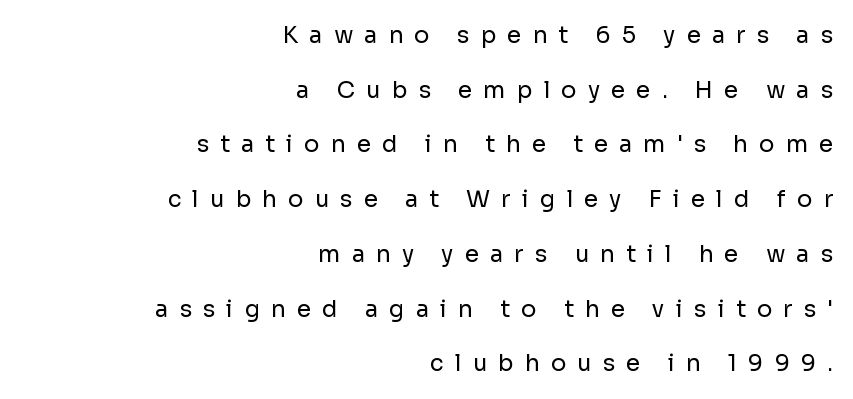
Ascenders rise straight up at ninety degrees. Beneath every word, the page is bare. Between one letter and the next there's a generous, obvious gap. The passage is arranged like a letterhead date or caption credit — flush right.
